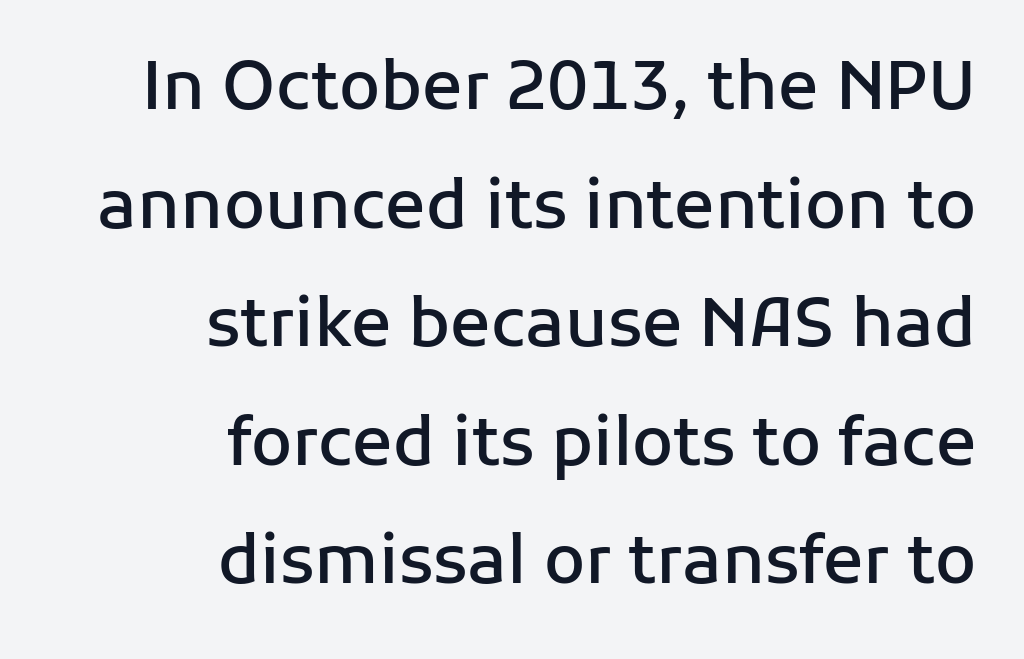
What stands out about the letter spacing? Nothing — it is the standard amount. The letters carry no serifs — their stems end cleanly without finishing strokes. The strokes are fattened partway — semibold, not bold. If you drew a ruler down the right edge, every line would touch it.
